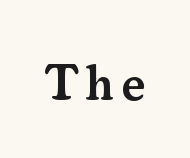
The image shows 51 px semibold serif type, upright; set not underlined; medium stroke contrast and a small x-height.
